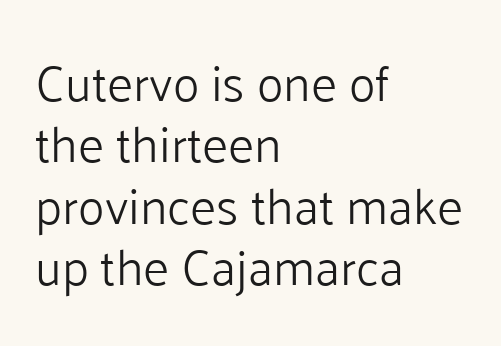
The image shows 50 px light sans-serif type, upright; set left-aligned, line spacing 1.23x, normal letter spacing, not underlined; low stroke contrast and a medium x-height.
